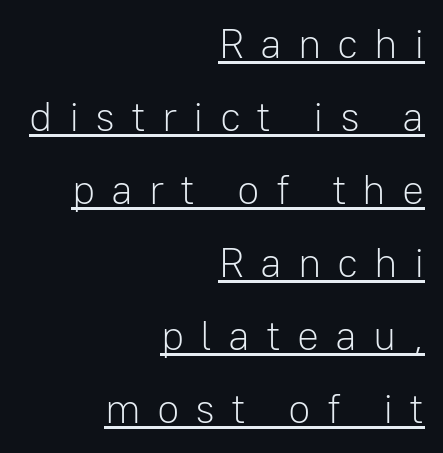
The image shows 41 px light sans-serif type, upright; set right-aligned, line spacing 1.78x, unusually wide letter spacing (+0.39 em), underlined; low stroke contrast and a medium x-height.
